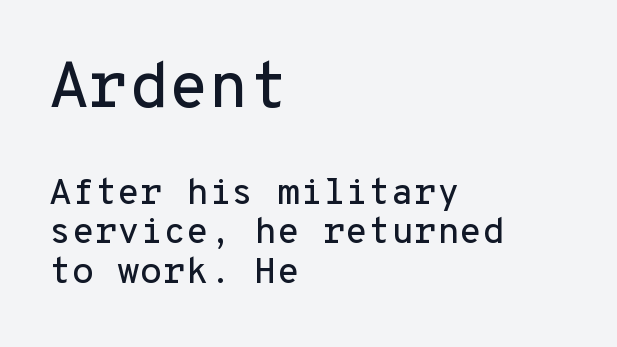
The image shows 65 px sans-serif type, upright, monospaced; set left-aligned, tight line spacing (1.07x), normal letter spacing, not underlined; the first (top) block is 1.76x larger; low stroke contrast and a medium x-height.
